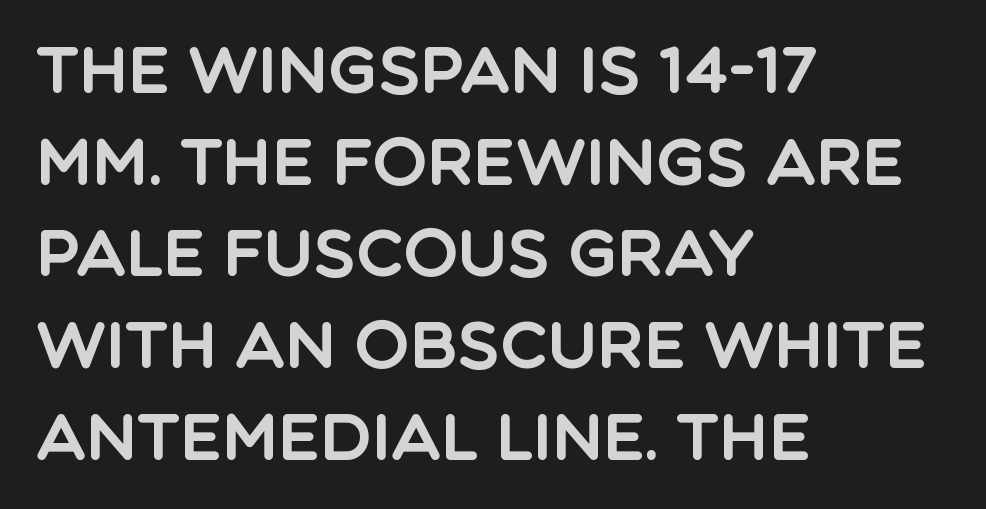
Summary of vertical rhythm: regular, with standard interline spacing. Each letter's strokes conclude bluntly, with no projecting serifs. Alignment: flush left. The string is rendered with underlining switched off. Characters remain perfectly vertical along every line.
